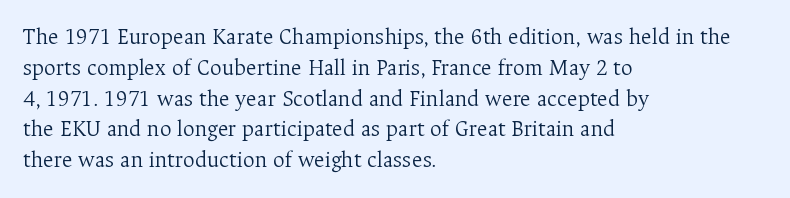
{"italic": "no", "bold": "no", "underline": "no", "align": "left", "line_spacing": "normal", "line_spacing_ratio": 1.34, "letter_spacing": "normal", "letter_spacing_em": 0.0, "glyph_px": 23}
